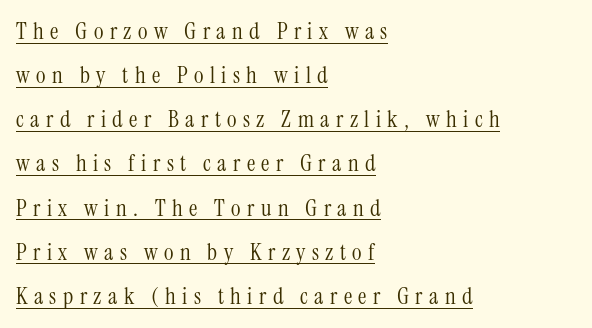
{"italic": "no", "bold": "no", "underline": "yes", "align": "left", "line_spacing": "loose", "line_spacing_ratio": 1.92, "letter_spacing": "wide", "letter_spacing_em": 0.28, "glyph_px": 23}
